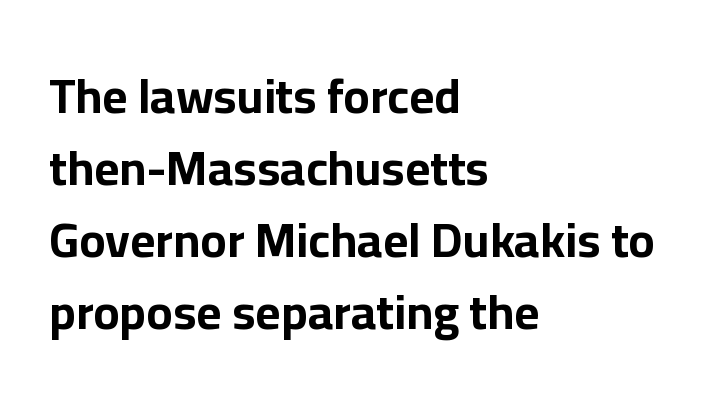
The image shows 49 px bold sans-serif type, upright; set left-aligned, normal line spacing (1.47x), normal letter spacing, not underlined; low stroke contrast and a medium x-height.
